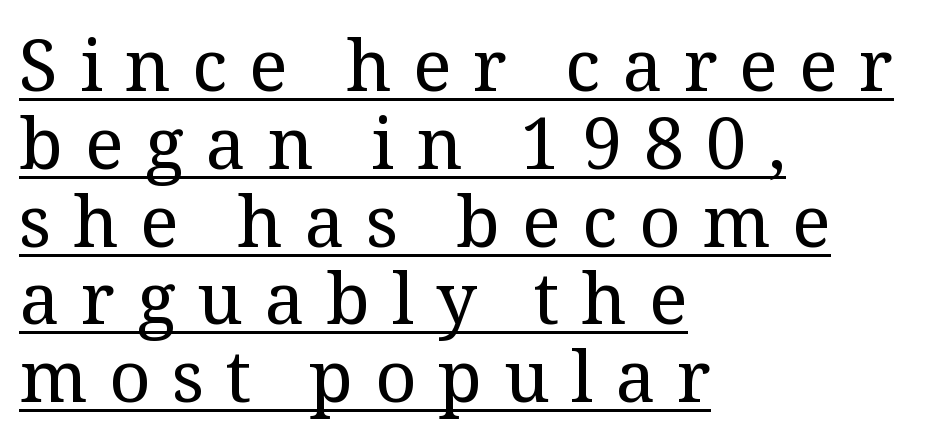
Q: Is the text bold? A: No.
Q: Is the text italic (slanted)? A: No, it is upright.
Q: Is the typeface a serif or a sans-serif typeface? A: Serif.
Q: Is the text underlined? A: Yes.
Q: How is the paragraph aligned? A: Left-aligned.
Q: Is the spacing between letters normal or unusually wide? A: Unusually wide.
Q: Is the spacing between lines tight, normal or loose? A: Tight.
Q: Width (condensed, normal, or wide)? A: Normal.
Q: Stroke contrast? A: Medium.
Q: x-height? A: Medium.
Q: Monospaced? A: No.
